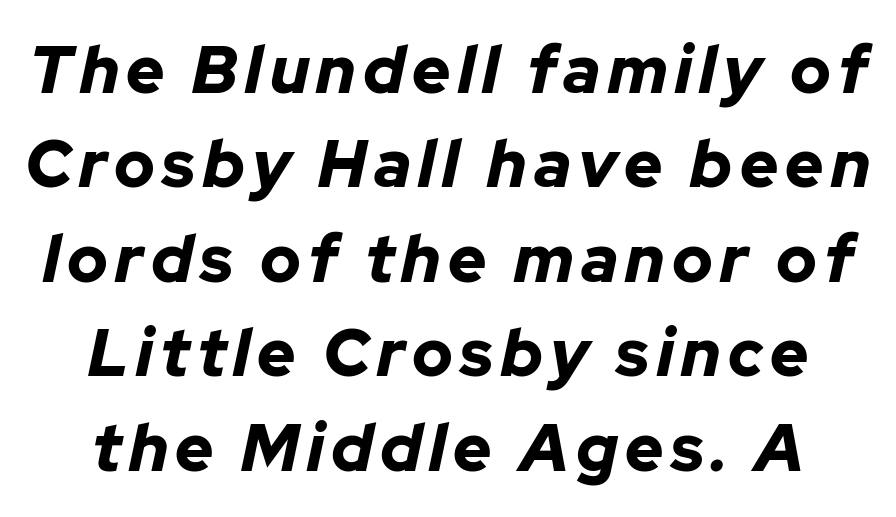
Q: Is the text bold? A: Yes.
Q: Is the text italic (slanted)? A: Yes, it leans right by about 12 degrees.
Q: Is the text underlined? A: No.
Q: Is the spacing between lines tight, normal or loose? A: Normal.
Q: Width (condensed, normal, or wide)? A: Normal.
Q: Stroke contrast? A: Low.
Q: x-height? A: Medium.
Q: Monospaced? A: No.
